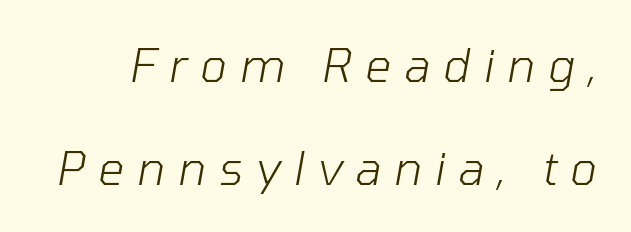
{"italic": "yes", "lean": "right", "slant_degrees": 10, "bold": "no", "weight": "light", "width": "normal", "stroke_contrast": "low", "x_height": "medium", "monospaced": "no", "underline": "no", "line_spacing": "loose", "line_spacing_ratio": 2.25, "letter_spacing": "wide", "letter_spacing_em": 0.28, "glyph_px": 46}
